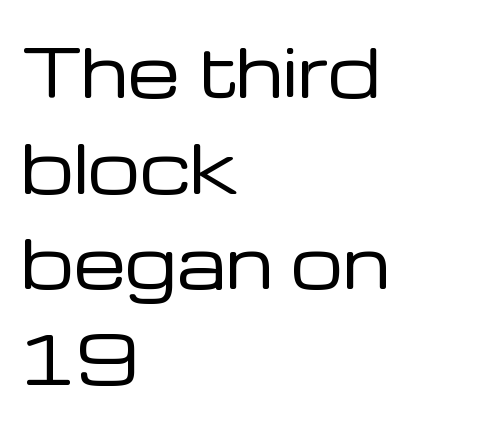
Q: Is the text bold? A: No.
Q: Is the text italic (slanted)? A: No, it is upright.
Q: Is the typeface a serif or a sans-serif typeface? A: Sans-serif.
Q: Is the text underlined? A: No.
Q: How is the paragraph aligned? A: Left-aligned.
Q: Is the spacing between letters normal or unusually wide? A: Normal.
Q: Is the spacing between lines tight, normal or loose? A: Normal.
Q: Width (condensed, normal, or wide)? A: Normal.
Q: Stroke contrast? A: Low.
Q: x-height? A: Medium.
Q: Monospaced? A: No.
